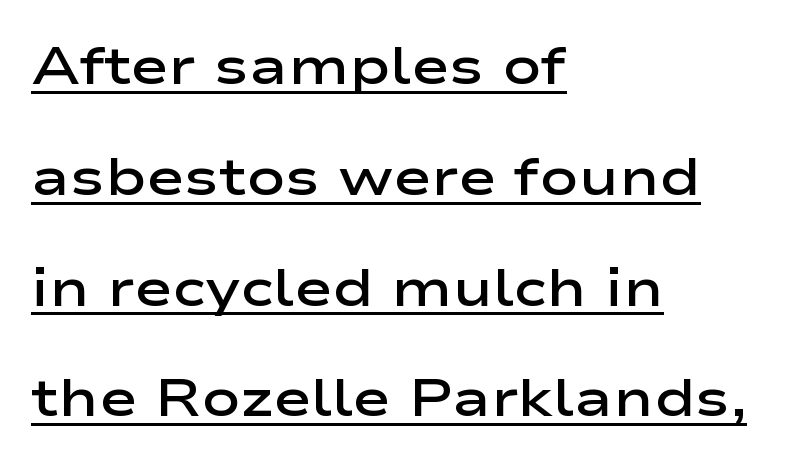
Standard letterfit; no display-style spreading of the glyphs. Think of a printed novel: that variable character pitch is what you see here. These lines are set flush left with a ragged right edge. How heavy is the stroke? Medium-heavy — a semibold, shy of bold. Underlining? Definitely there.
